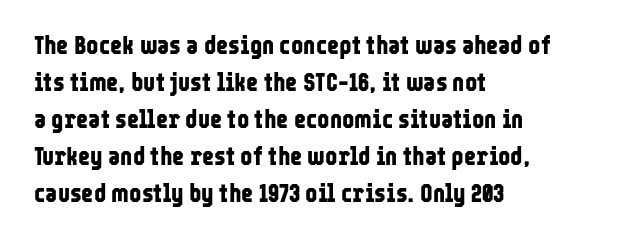
These words are printed bold, with thick strokes throughout. Between one letter and the next there's only the usual sliver of space. The letters stand straight up with perfectly vertical stems. The rendering anchors every line to the left-hand side. The leading is moderate, giving the passage an even texture.
